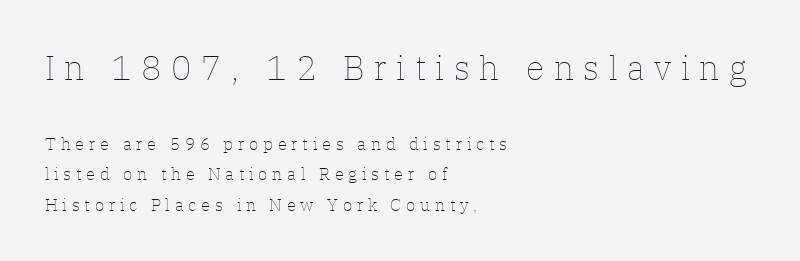
You get the large type first, then a drop to smaller type. Is there any slant? The stems are plumb. Weight: not bold — regular or lighter. The face used here is proportionally spaced, like ordinary book or web type. The area under the type is left untouched.
